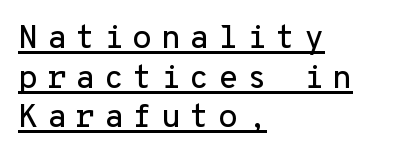
Upright lettering throughout. A sans-serif font was chosen for this passage. Every word sits above its own underline. Note the uniform advance width — an 'i' takes as much space as an 'm'. The setting favours the left margin, as ordinary paragraphs usually do.
